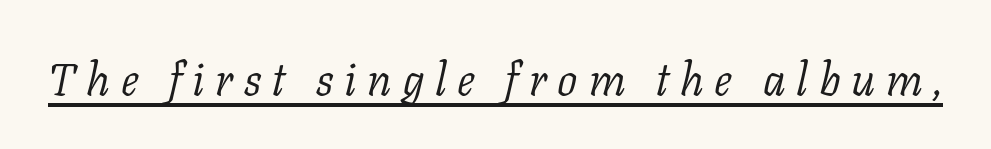
{"serif": "yes", "italic": "yes", "lean": "right", "slant_degrees": 11, "bold": "no", "weight": "light", "width": "normal", "stroke_contrast": "low", "x_height": "medium", "monospaced": "no", "underline": "yes", "letter_spacing": "wide", "letter_spacing_em": 0.24, "glyph_px": 45}
